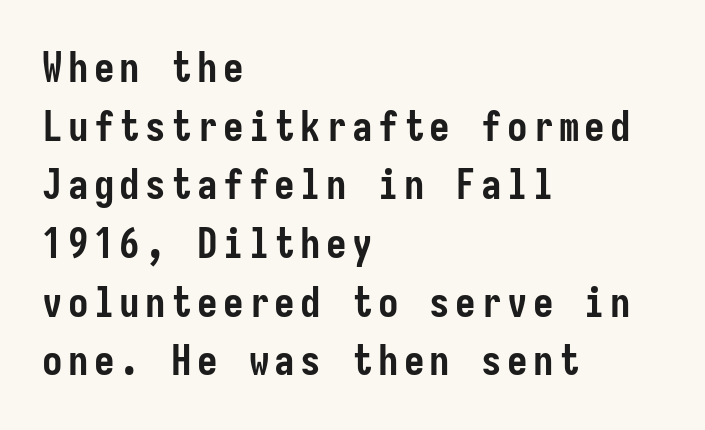
Successive baselines arrive at the customary interval. Line starts are locked; line ends wander. Are there feet on the stems? There aren't — it's a sans. Style check: upright. A full-strength bold gives these letters their thick strokes. Honestly, there is no underline to notice here at all.
